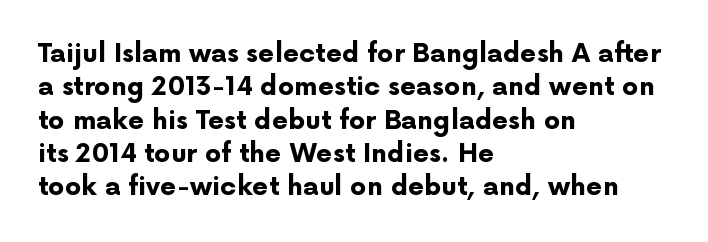
{"italic": "no", "bold": "yes", "underline": "no", "align": "left", "line_spacing": "normal", "line_spacing_ratio": 1.28, "letter_spacing": "normal", "letter_spacing_em": 0.0, "glyph_px": 26}
